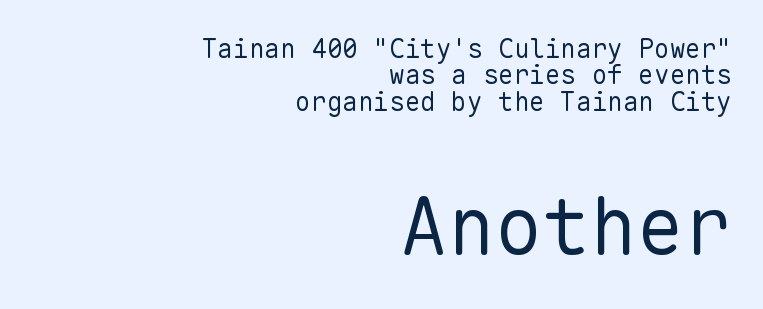
Q: Is the text bold? A: No.
Q: Is the text italic (slanted)? A: No, it is upright.
Q: Is the typeface a serif or a sans-serif typeface? A: Sans-serif.
Q: Is the text underlined? A: No.
Q: How is the paragraph aligned? A: Right-aligned.
Q: Is the spacing between letters normal or unusually wide? A: Normal.
Q: Is the spacing between lines tight, normal or loose? A: Tight.
Q: Which block of text is set in a larger size, the first (top) or the second (bottom)? A: The second (bottom) one.
Q: Width (condensed, normal, or wide)? A: Normal.
Q: Stroke contrast? A: Low.
Q: x-height? A: Medium.
Q: Monospaced? A: Yes.
